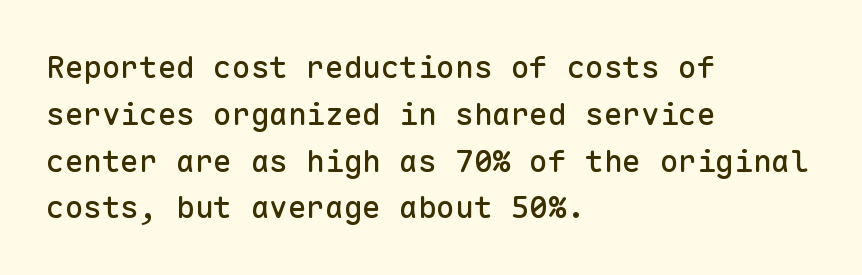
Q: Is the text italic (slanted)? A: No, it is upright.
Q: Is the typeface a serif or a sans-serif typeface? A: Sans-serif.
Q: Is the text underlined? A: No.
Q: How is the paragraph aligned? A: Left-aligned.
Q: Is the spacing between letters normal or unusually wide? A: Normal.
Q: Is the spacing between lines tight, normal or loose? A: Normal.
Q: Width (condensed, normal, or wide)? A: Normal.
Q: Stroke contrast? A: Low.
Q: x-height? A: Medium.
Q: Monospaced? A: Yes.
